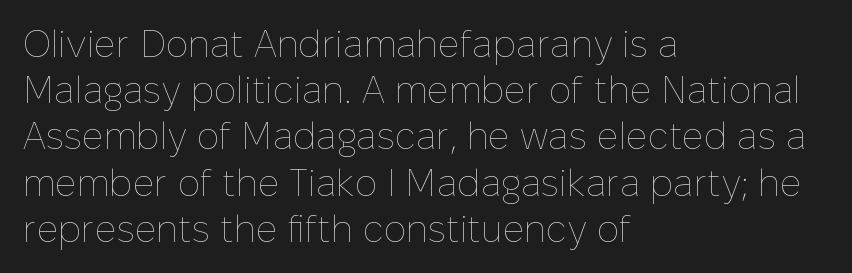
{"italic": "no", "bold": "no", "weight": "thin", "width": "normal", "stroke_contrast": "low", "x_height": "medium", "monospaced": "no", "underline": "no", "align": "left", "line_spacing": "normal", "line_spacing_ratio": 1.25, "letter_spacing": "normal", "letter_spacing_em": 0.0, "glyph_px": 37}
